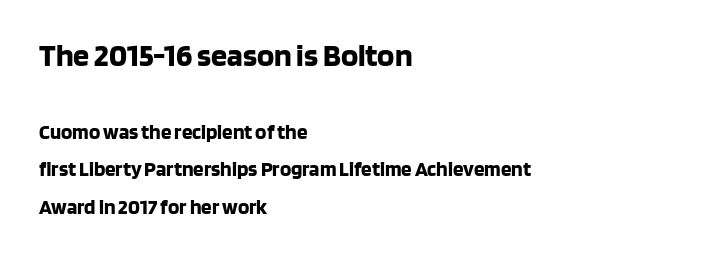
Q: Is the text bold? A: Yes.
Q: Is the text italic (slanted)? A: No, it is upright.
Q: Is the typeface a serif or a sans-serif typeface? A: Sans-serif.
Q: Is the text underlined? A: No.
Q: How is the paragraph aligned? A: Left-aligned.
Q: Is the spacing between letters normal or unusually wide? A: Normal.
Q: Which block of text is set in a larger size, the first (top) or the second (bottom)? A: The first (top) one.
Q: Width (condensed, normal, or wide)? A: Normal.
Q: Stroke contrast? A: Low.
Q: x-height? A: Large.
Q: Monospaced? A: No.
